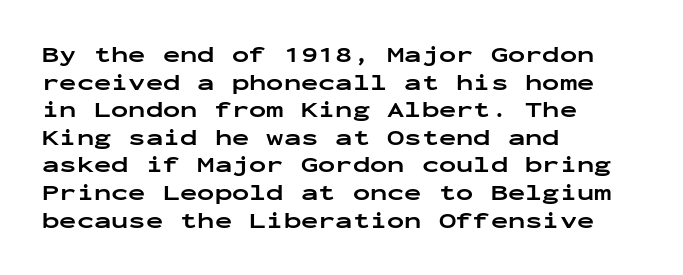
The image shows 23 px bold type, upright; set left-aligned, line spacing 1.2x, normal letter spacing, not underlined.
